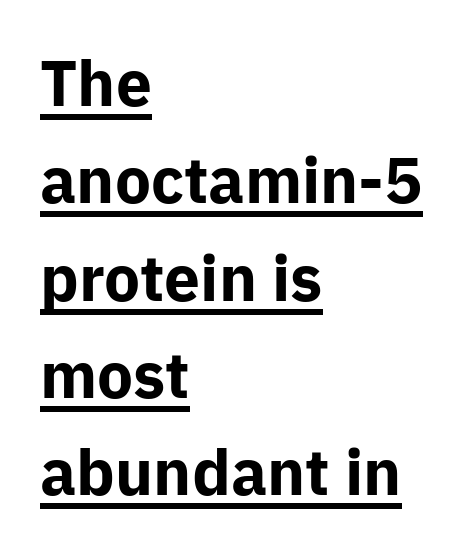
The image shows 64 px bold sans-serif type, upright; set left-aligned, normal line spacing (1.52x), normal letter spacing, underlined; low stroke contrast and a medium x-height.
